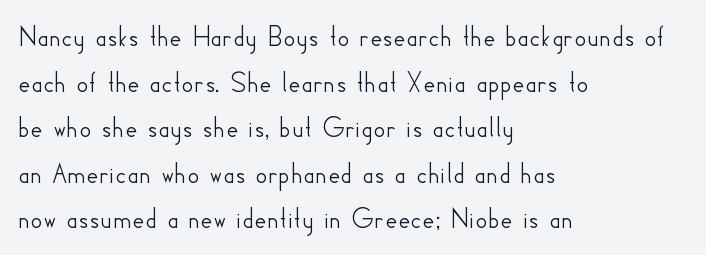
The image shows 30 px sans-serif type, upright; set left-aligned, normal line spacing (1.52x), normal letter spacing, not underlined; low stroke contrast and a small x-height.
